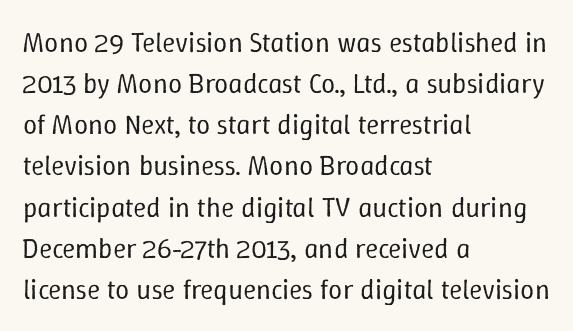
Q: Is the text bold? A: No.
Q: Is the text italic (slanted)? A: No, it is upright.
Q: Is the text underlined? A: No.
Q: How is the paragraph aligned? A: Left-aligned.
Q: Is the spacing between letters normal or unusually wide? A: Normal.
Q: Is the spacing between lines tight, normal or loose? A: Normal.
Q: Width (condensed, normal, or wide)? A: Normal.
Q: Stroke contrast? A: Low.
Q: x-height? A: Medium.
Q: Monospaced? A: No.
